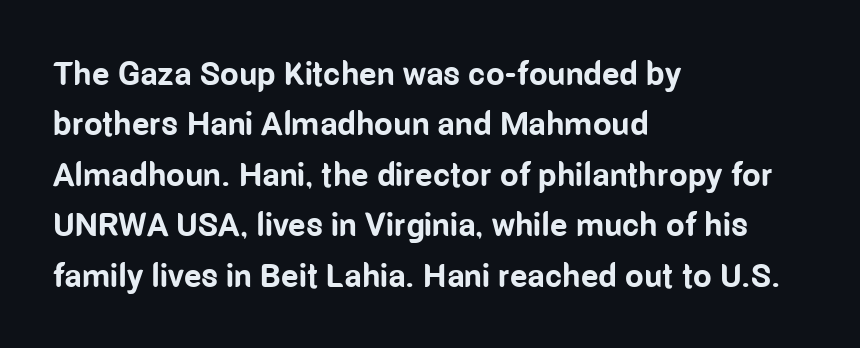
The image shows 33 px bold, condensed sans-serif type, upright; set left-aligned, normal line spacing (1.53x), normal letter spacing, not underlined; low stroke contrast and a medium x-height.
